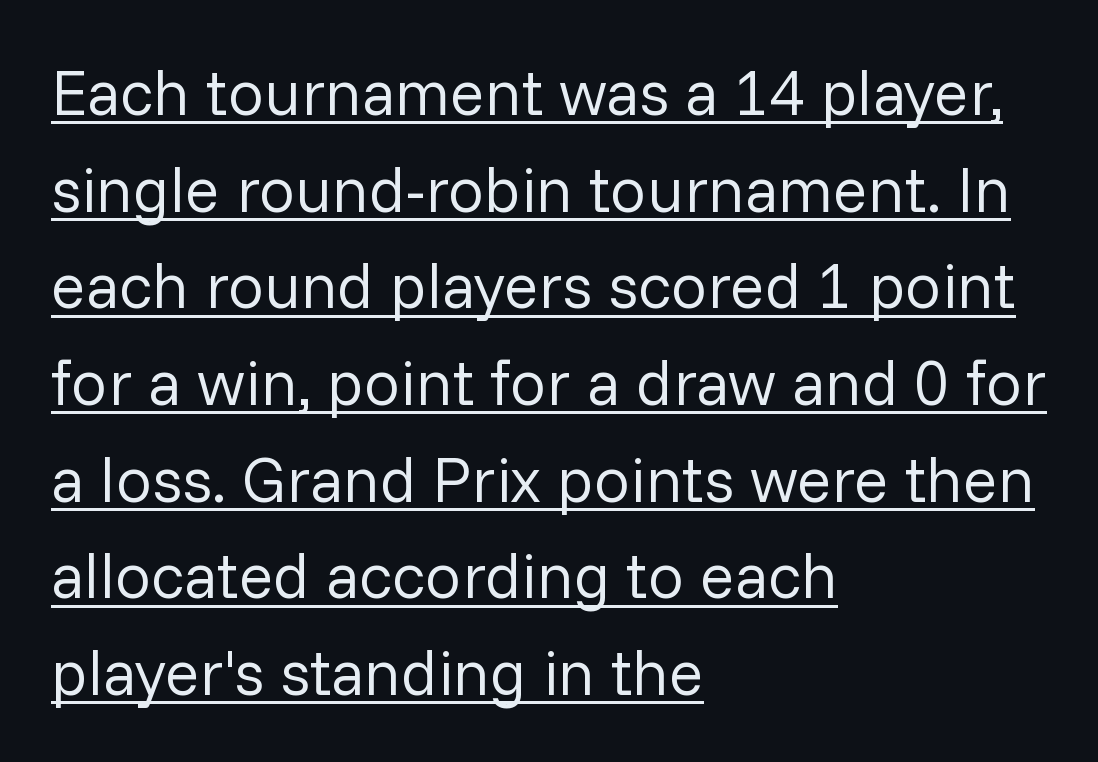
The image shows 64 px regular-weight sans-serif type, upright; set left-aligned, normal line spacing (1.51x), normal letter spacing, underlined; low stroke contrast and a medium x-height.
